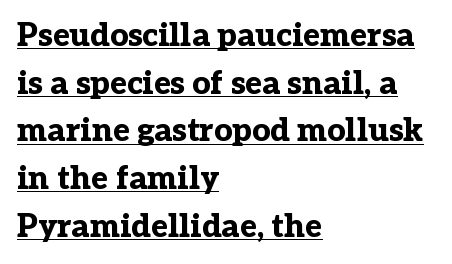
Q: Is the text bold? A: Yes.
Q: Is the text italic (slanted)? A: No, it is upright.
Q: Is the typeface a serif or a sans-serif typeface? A: Serif.
Q: Is the text underlined? A: Yes.
Q: How is the paragraph aligned? A: Left-aligned.
Q: Is the spacing between letters normal or unusually wide? A: Normal.
Q: Is the spacing between lines tight, normal or loose? A: Normal.
Q: Width (condensed, normal, or wide)? A: Normal.
Q: Stroke contrast? A: Low.
Q: x-height? A: Medium.
Q: Monospaced? A: No.
